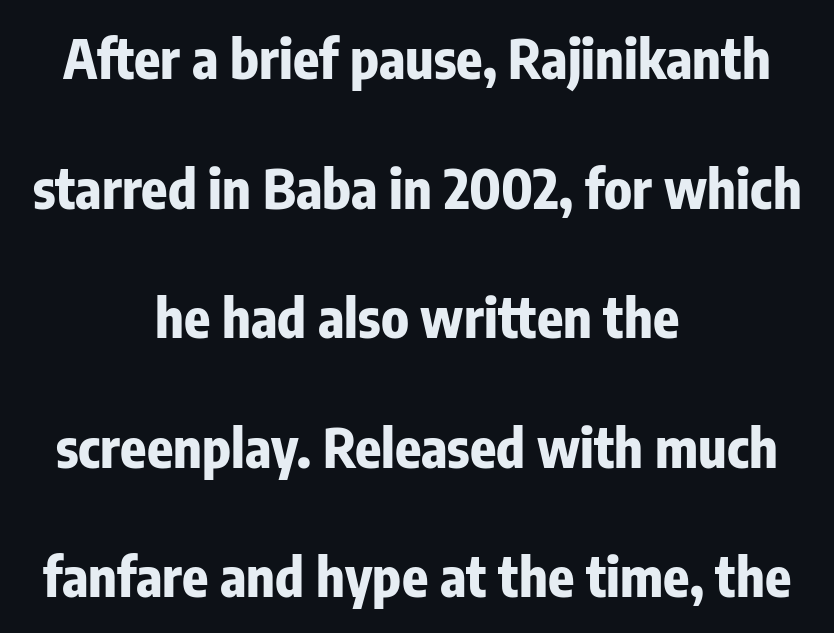
The image shows 54 px bold, condensed sans-serif type, upright; set centered, loose line spacing (2.4x), normal letter spacing, not underlined; low stroke contrast and a medium x-height.
